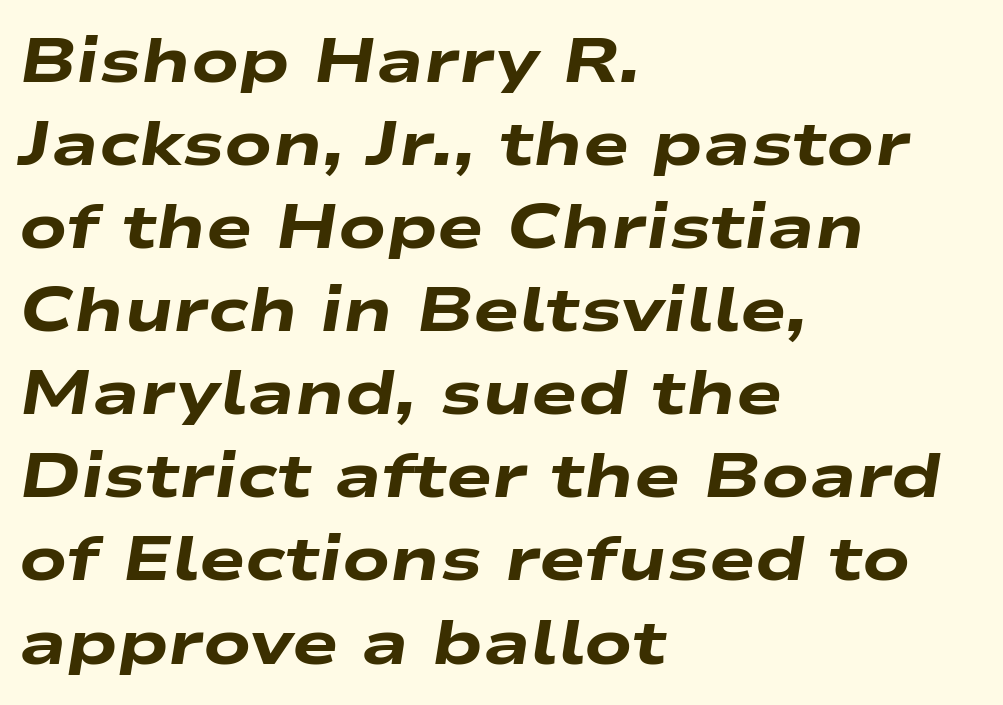
Q: Is the text bold? A: Yes.
Q: Is the text italic (slanted)? A: Yes, it leans right by about 9 degrees.
Q: Is the text underlined? A: No.
Q: How is the paragraph aligned? A: Left-aligned.
Q: Is the spacing between letters normal or unusually wide? A: Normal.
Q: Is the spacing between lines tight, normal or loose? A: Normal.
Q: Width (condensed, normal, or wide)? A: Wide.
Q: Stroke contrast? A: Low.
Q: x-height? A: Medium.
Q: Monospaced? A: No.
